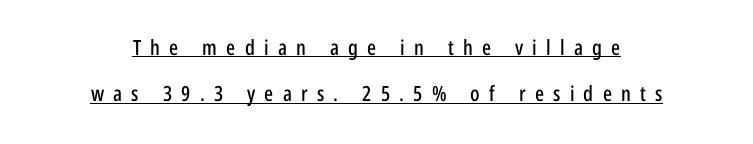
In terms of posture, this sample is upright. These lines stand farther apart than default settings would place them. What decoration does the sample have? An underline. Reading down the block, each line starts at a different indent, mirrored at its end. The horizontal fit of the characters is loose and conspicuously gappy.
